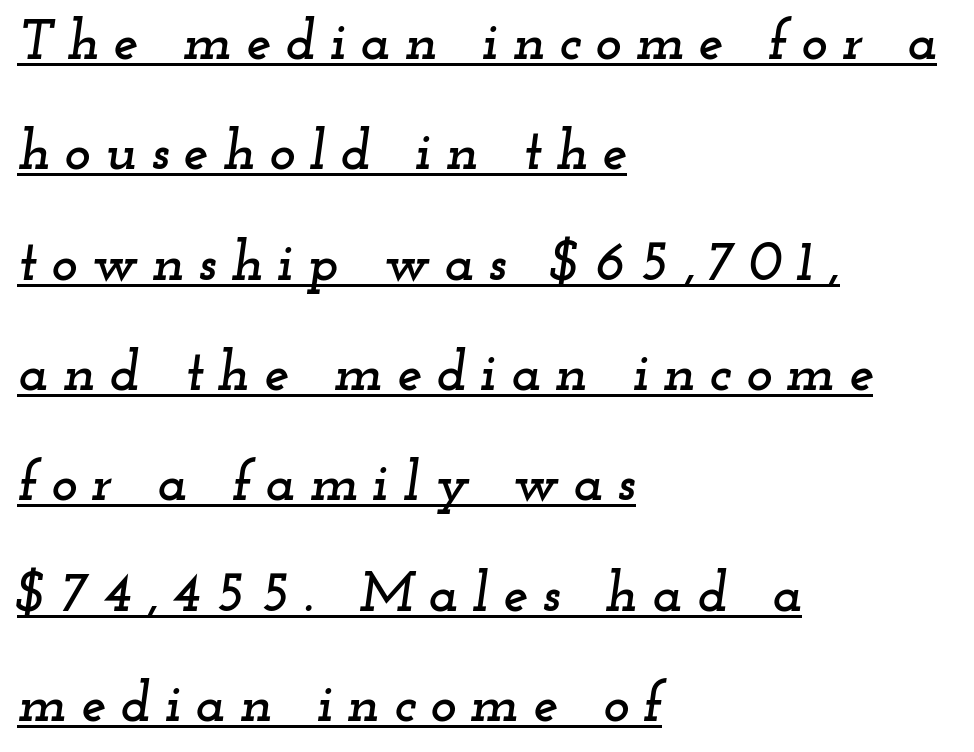
Teacher's note: observe the even left margin — that is flush-left alignment. Honestly, the letter spacing is so wide it's the main thing you notice. The axis of the letterforms is tilted away from vertical. Each letter keeps its own natural width here, so spacing adapts to shape.
